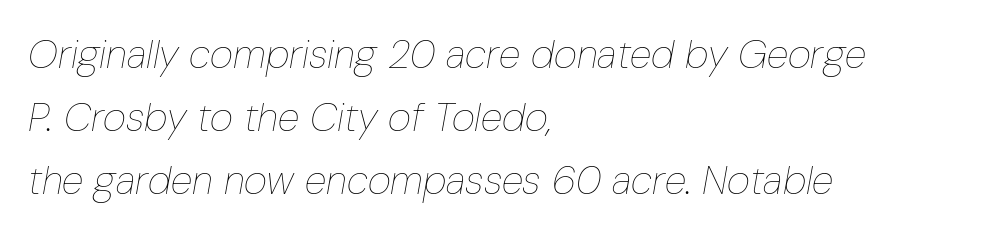
{"italic": "yes", "lean": "right", "slant_degrees": 10, "bold": "no", "weight": "thin", "width": "condensed", "stroke_contrast": "low", "x_height": "medium", "monospaced": "no", "underline": "no", "align": "left", "line_spacing": "normal", "line_spacing_ratio": 1.57, "letter_spacing": "normal", "letter_spacing_em": 0.0, "glyph_px": 40}
